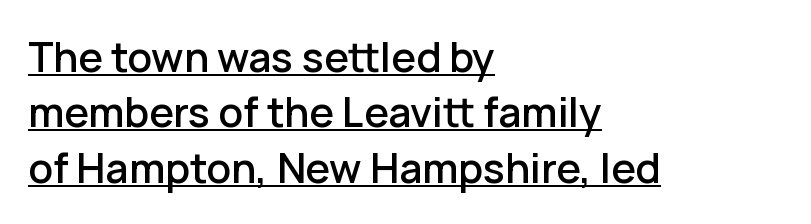
{"serif": "no", "italic": "no", "width": "normal", "stroke_contrast": "low", "x_height": "medium", "monospaced": "no", "underline": "yes", "align": "left", "line_spacing": "normal", "line_spacing_ratio": 1.35, "letter_spacing": "normal", "letter_spacing_em": 0.0, "glyph_px": 41}
